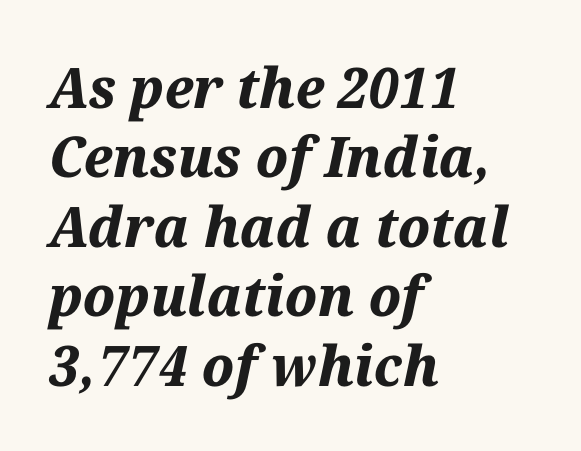
{"italic": "yes", "lean": "right", "slant_degrees": 12, "bold": "yes", "weight": "bold", "width": "normal", "stroke_contrast": "medium", "x_height": "medium", "monospaced": "no", "underline": "no", "align": "left", "line_spacing_ratio": 1.24, "letter_spacing": "normal", "letter_spacing_em": 0.0, "glyph_px": 56}
